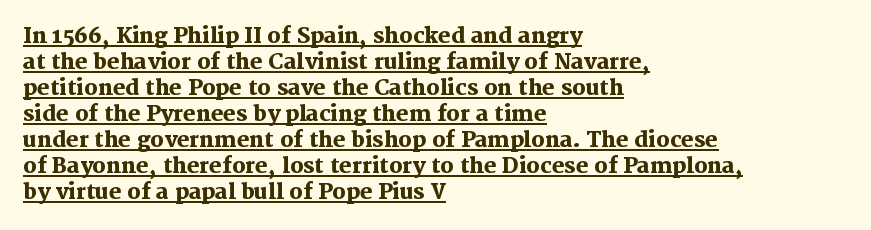
{"italic": "no", "bold": "yes", "underline": "yes", "align": "left", "line_spacing_ratio": 1.24, "letter_spacing": "normal", "letter_spacing_em": 0.0, "glyph_px": 21}
